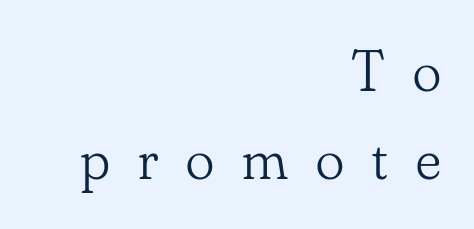
{"serif": "yes", "italic": "no", "bold": "no", "weight": "light", "width": "normal", "stroke_contrast": "low", "x_height": "small", "monospaced": "no", "underline": "no", "align": "right", "line_spacing": "normal", "line_spacing_ratio": 1.5, "letter_spacing": "wide", "letter_spacing_em": 0.48, "glyph_px": 59}
